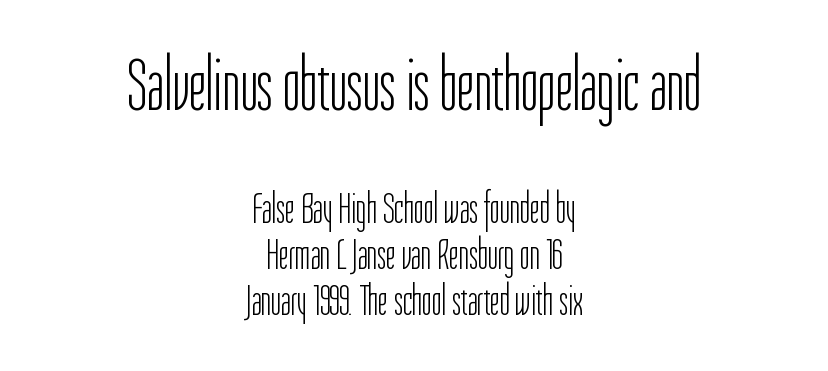
Q: Is the text bold? A: No.
Q: Is the text italic (slanted)? A: No, it is upright.
Q: Is the typeface a serif or a sans-serif typeface? A: Sans-serif.
Q: Is the text underlined? A: No.
Q: How is the paragraph aligned? A: Centered.
Q: Is the spacing between letters normal or unusually wide? A: Normal.
Q: Is the spacing between lines tight, normal or loose? A: Tight.
Q: Which block of text is set in a larger size, the first (top) or the second (bottom)? A: The first (top) one.
Q: Width (condensed, normal, or wide)? A: Condensed.
Q: Stroke contrast? A: Low.
Q: x-height? A: Medium.
Q: Monospaced? A: No.
